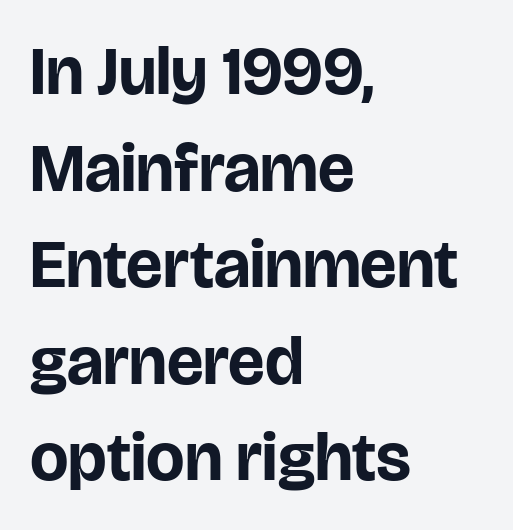
{"serif": "no", "italic": "no", "bold": "yes", "weight": "bold", "width": "normal", "stroke_contrast": "low", "x_height": "large", "monospaced": "no", "underline": "no", "align": "left", "line_spacing": "normal", "line_spacing_ratio": 1.42, "letter_spacing": "normal", "letter_spacing_em": 0.0, "glyph_px": 68}
